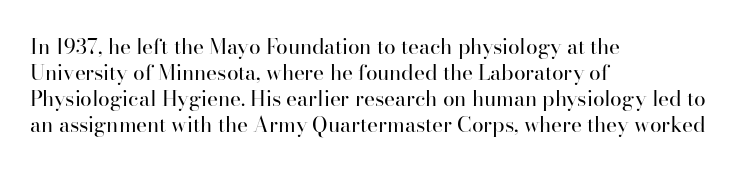
Q: Is the text bold? A: No.
Q: Is the text italic (slanted)? A: No, it is upright.
Q: Is the text underlined? A: No.
Q: How is the paragraph aligned? A: Left-aligned.
Q: Is the spacing between letters normal or unusually wide? A: Normal.
